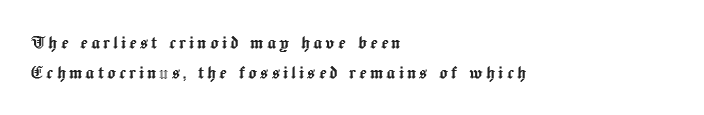
Descender tails drop into unmarked territory. This block has exactly the height ordinary leading produces. In terms of posture, this sample is upright. If you drew a ruler down the left edge, every line would touch it.
